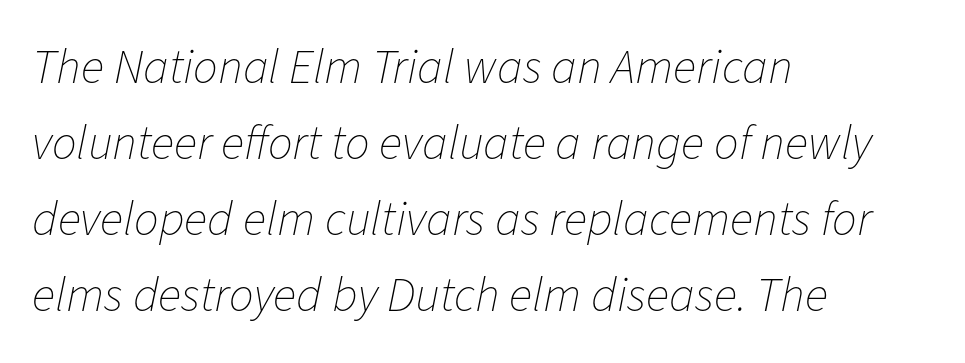
Q: Is the text bold? A: No.
Q: Is the text italic (slanted)? A: Yes, it leans right by about 11 degrees.
Q: Is the text underlined? A: No.
Q: How is the paragraph aligned? A: Left-aligned.
Q: Is the spacing between letters normal or unusually wide? A: Normal.
Q: Is the spacing between lines tight, normal or loose? A: Normal.
Q: Width (condensed, normal, or wide)? A: Normal.
Q: Stroke contrast? A: Low.
Q: x-height? A: Medium.
Q: Monospaced? A: No.
